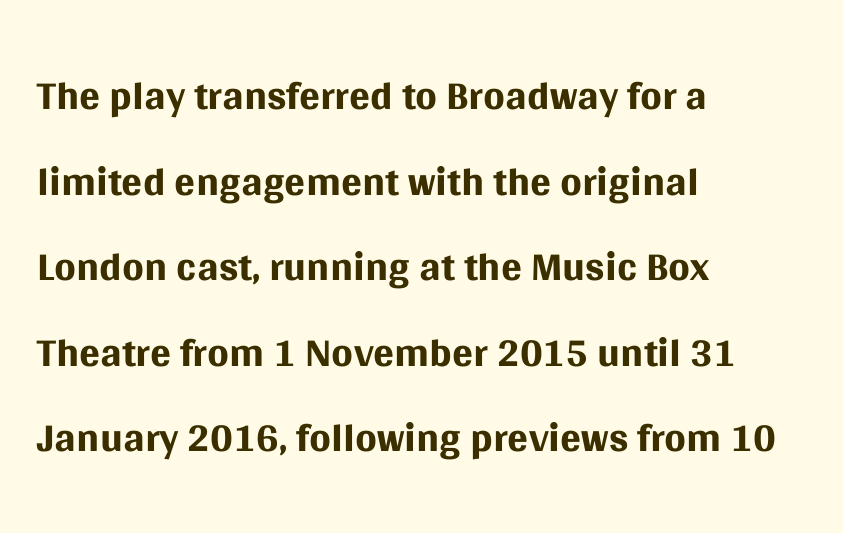
{"serif": "no", "italic": "no", "bold": "no", "weight": "regular", "width": "normal", "stroke_contrast": "medium", "x_height": "large", "monospaced": "no", "underline": "no", "align": "left", "line_spacing": "normal", "line_spacing_ratio": 1.38, "letter_spacing": "normal", "letter_spacing_em": 0.0, "glyph_px": 62}
